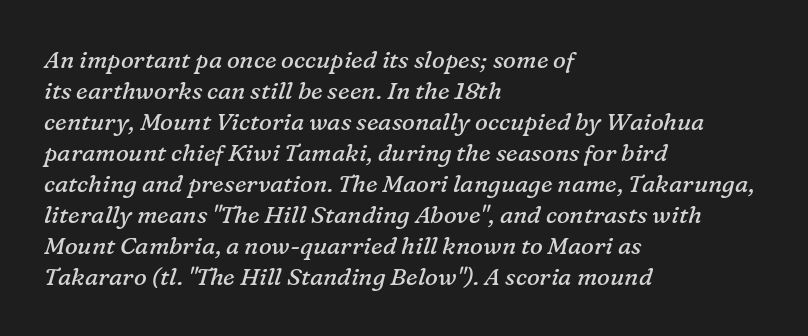
Compared with a centered layout, this one pins lines to the left instead. The horizontal fit of the characters is conventional and even. The space directly below the letters is spotless. The passage shown stacks its lines at a standard gap. Stem width sits at or under what a default text font uses. Slant detected: the letters are inclined.
